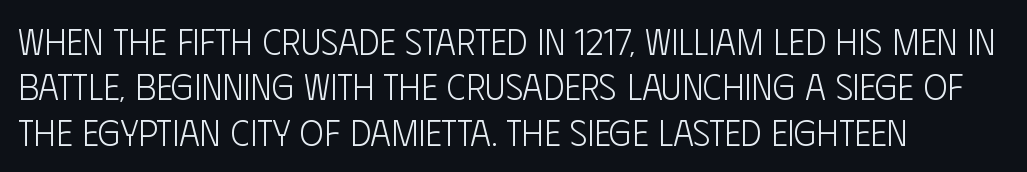
The vertical gap from one line to the next is medium. Only glyphs here, with clear space below each row. You could not count columns in this text — the font is proportionally spaced. The passage shown has conventional tracking throughout. A quiet, ordinary-to-light weight characterises the typeface. Every character sits straight up, as roman type does.
